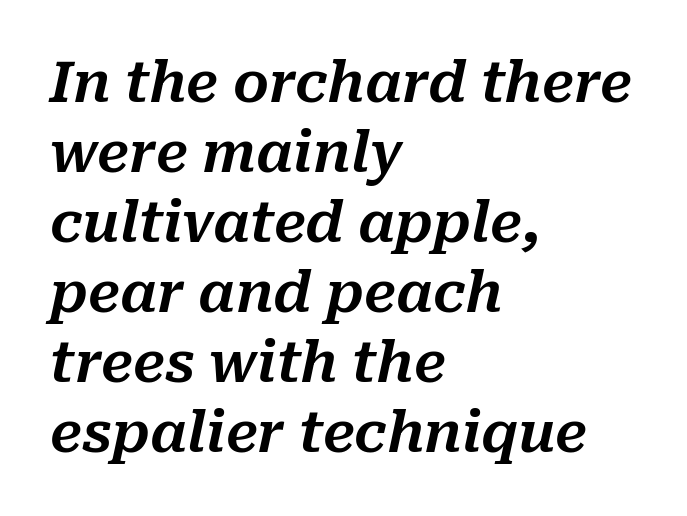
The image shows 56 px text type, italic (leaning right); set left-aligned, normal line spacing (1.25x), normal letter spacing, not underlined; medium stroke contrast and a medium x-height.
